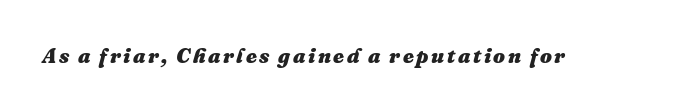
Q: Is the text bold? A: Yes.
Q: Is the text italic (slanted)? A: Yes, it leans right by about 16 degrees.
Q: Is the text underlined? A: No.
